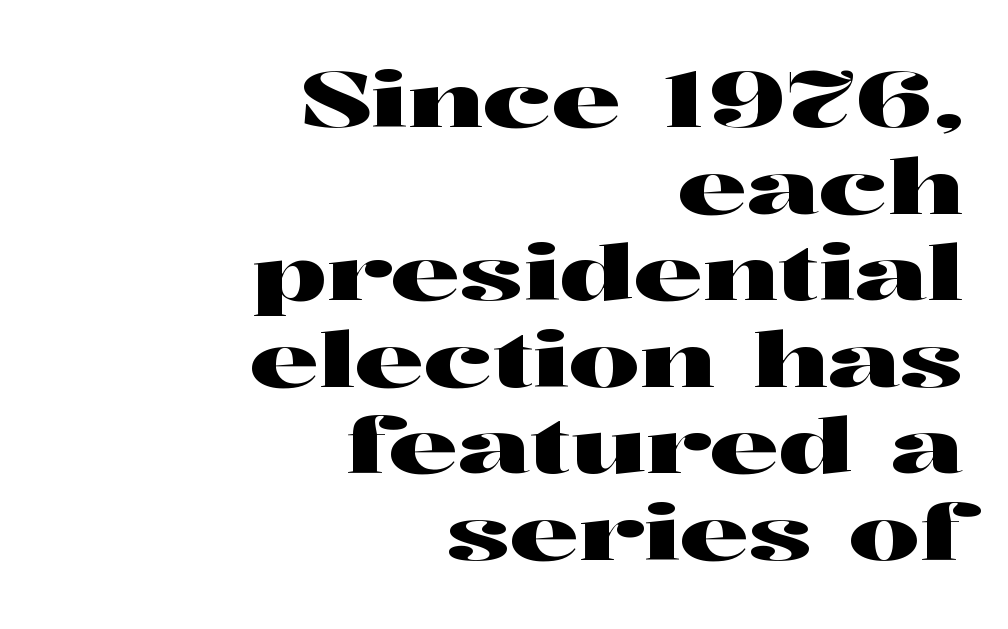
The image shows 78 px wide serif type, upright; set right-aligned, tight line spacing (1.11x), normal letter spacing, not underlined; high stroke contrast and a medium x-height.
